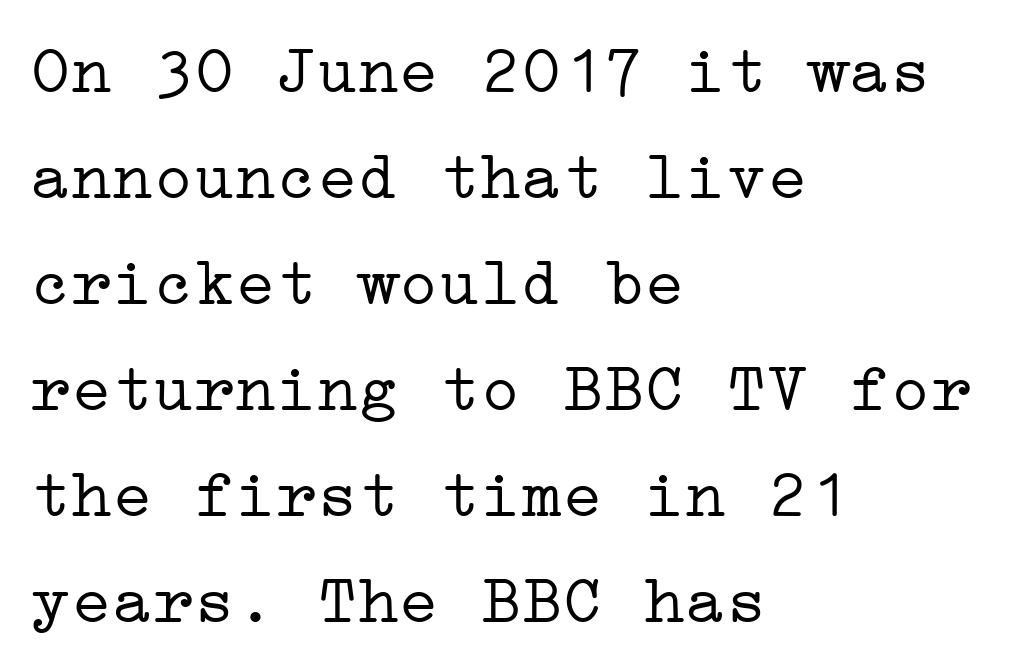
Q: Is the text bold? A: No.
Q: Is the text italic (slanted)? A: No, it is upright.
Q: Is the typeface a serif or a sans-serif typeface? A: Serif.
Q: Is the text underlined? A: No.
Q: How is the paragraph aligned? A: Left-aligned.
Q: Is the spacing between letters normal or unusually wide? A: Normal.
Q: Is the spacing between lines tight, normal or loose? A: Normal.
Q: Width (condensed, normal, or wide)? A: Wide.
Q: Stroke contrast? A: Low.
Q: x-height? A: Medium.
